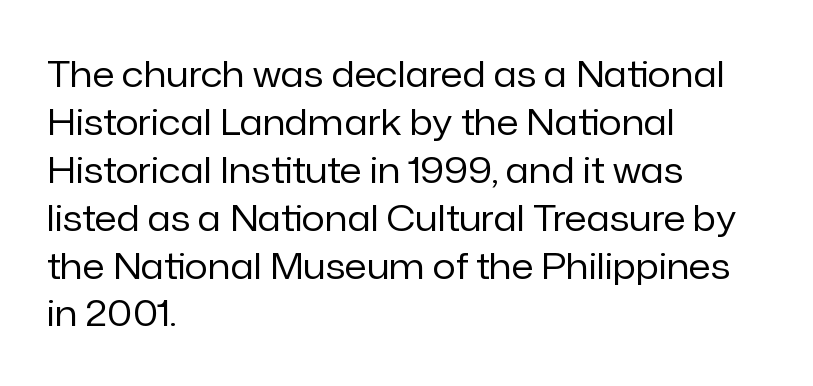
Q: Is the text bold? A: No.
Q: Is the text italic (slanted)? A: No, it is upright.
Q: Is the typeface a serif or a sans-serif typeface? A: Sans-serif.
Q: Is the text underlined? A: No.
Q: How is the paragraph aligned? A: Left-aligned.
Q: Is the spacing between letters normal or unusually wide? A: Normal.
Q: Is the spacing between lines tight, normal or loose? A: Normal.
Q: Width (condensed, normal, or wide)? A: Normal.
Q: Stroke contrast? A: Low.
Q: x-height? A: Medium.
Q: Monospaced? A: No.
